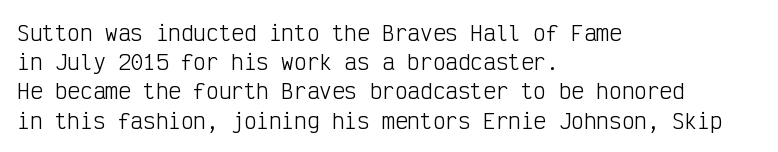
{"italic": "no", "bold": "no", "underline": "no", "align": "left", "line_spacing": "normal", "line_spacing_ratio": 1.39, "letter_spacing": "normal", "letter_spacing_em": 0.0, "glyph_px": 21}
